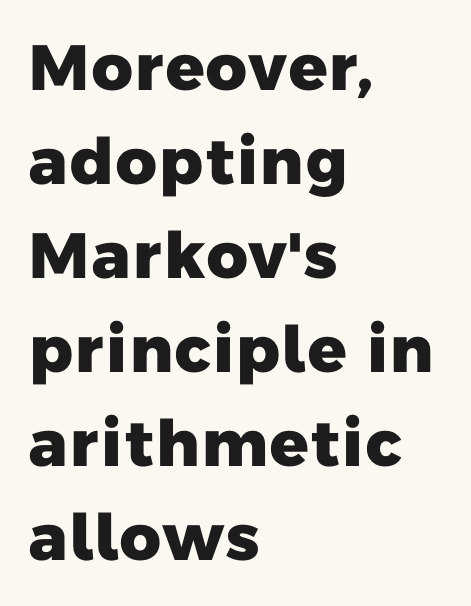
Q: Is the text bold? A: Yes.
Q: Is the typeface a serif or a sans-serif typeface? A: Sans-serif.
Q: Is the text underlined? A: No.
Q: How is the paragraph aligned? A: Left-aligned.
Q: Is the spacing between letters normal or unusually wide? A: Normal.
Q: Is the spacing between lines tight, normal or loose? A: Normal.
Q: Width (condensed, normal, or wide)? A: Normal.
Q: Stroke contrast? A: Low.
Q: x-height? A: Medium.
Q: Monospaced? A: No.
